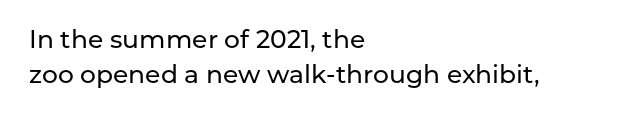
{"italic": "no", "underline": "no", "align": "left", "line_spacing": "normal", "line_spacing_ratio": 1.42, "letter_spacing": "normal", "letter_spacing_em": 0.0, "glyph_px": 25}
